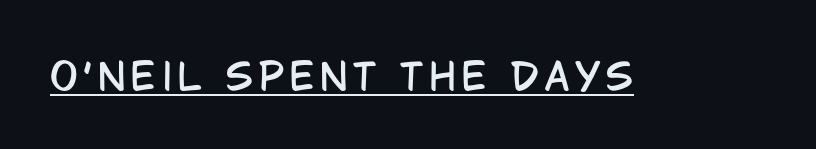
Q: Is the text italic (slanted)? A: No, it is upright.
Q: Is the typeface a serif or a sans-serif typeface? A: Sans-serif.
Q: Is the text underlined? A: Yes.
Q: Width (condensed, normal, or wide)? A: Condensed.
Q: Stroke contrast? A: Low.
Q: x-height? A: Large.
Q: Monospaced? A: No.
